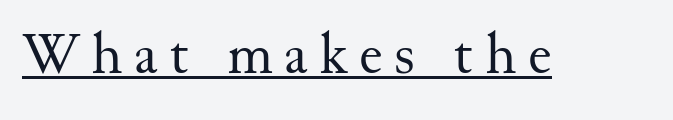
Vertical stems look standard width or narrower in stroke. These lines are composed in type with serifs. The line texture is sparse and dotted thanks to wide tracking. The specimen reads as upright at a glance.
